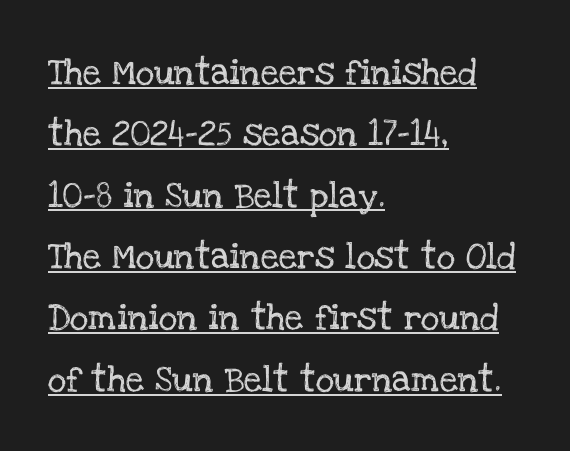
Q: Is the text italic (slanted)? A: No, it is upright.
Q: Is the text underlined? A: Yes.
Q: How is the paragraph aligned? A: Left-aligned.
Q: Is the spacing between letters normal or unusually wide? A: Normal.
Q: Is the spacing between lines tight, normal or loose? A: Loose.
